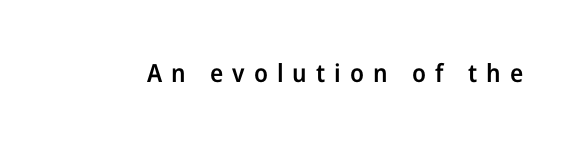
Q: Is the text bold? A: Semi-bold.
Q: Is the text italic (slanted)? A: No, it is upright.
Q: Is the text underlined? A: No.
Q: Is the spacing between letters normal or unusually wide? A: Unusually wide.
